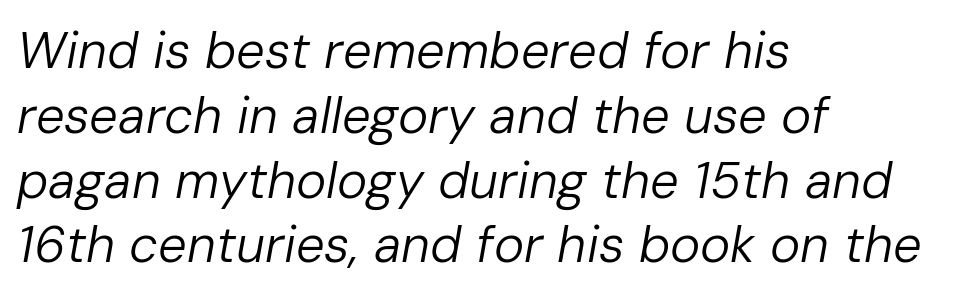
The image shows 51 px regular-weight type, italic (leaning right); set left-aligned, normal line spacing (1.27x), normal letter spacing, not underlined; low stroke contrast and a medium x-height.
